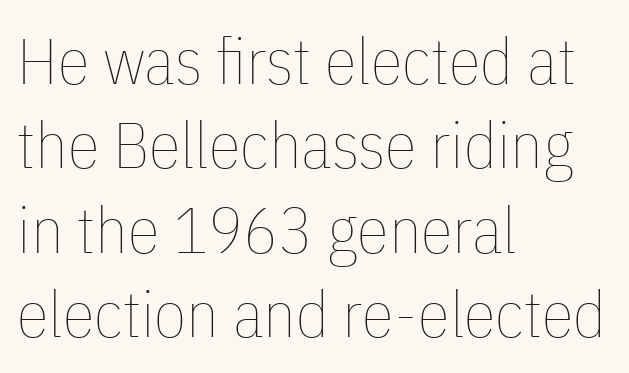
Q: Is the text bold? A: No.
Q: Is the text italic (slanted)? A: No, it is upright.
Q: Is the text underlined? A: No.
Q: How is the paragraph aligned? A: Left-aligned.
Q: Is the spacing between letters normal or unusually wide? A: Normal.
Q: Is the spacing between lines tight, normal or loose? A: Normal.
Q: Width (condensed, normal, or wide)? A: Condensed.
Q: Stroke contrast? A: Low.
Q: x-height? A: Medium.
Q: Monospaced? A: No.
